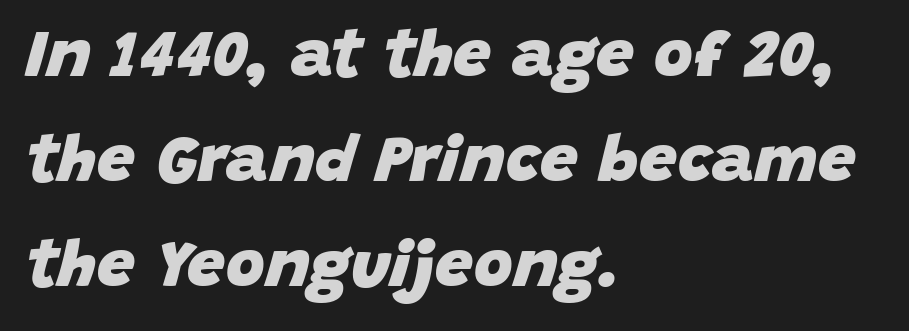
These lines are rendered in a variable-pitch font. Emphasis by weight is at full strength: bold. Interline gaps are of average width in this sample. If you drew a line through each stem, it would be angled. Which margin do the lines hug? The left one — the right edge is uneven.
